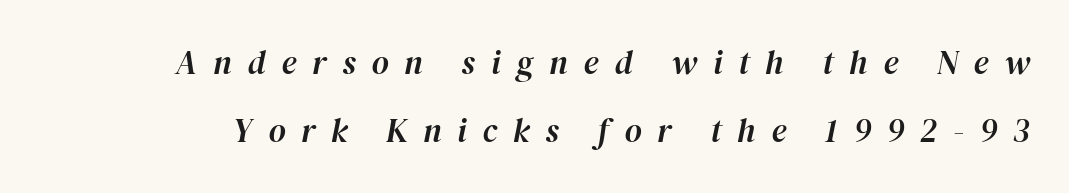
The letterforms stand isolated, each surrounded by extra space. Only glyphs here, with clear space below each row. The space between consecutive lines is lavish. Each letter keeps its own natural width here, so spacing adapts to shape.
